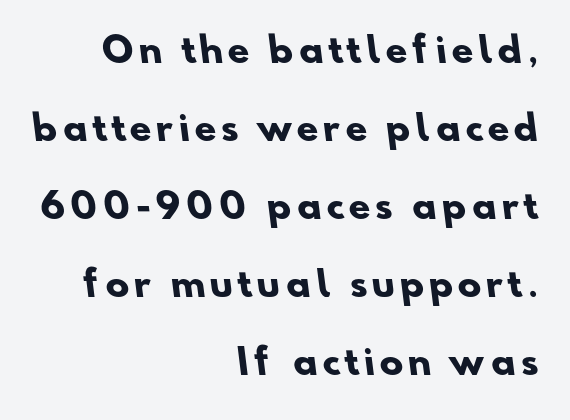
{"serif": "no", "bold": "yes", "weight": "heavy", "width": "normal", "stroke_contrast": "low", "x_height": "small", "monospaced": "no", "underline": "no", "align": "right", "line_spacing": "loose", "line_spacing_ratio": 2.23, "glyph_px": 35}
